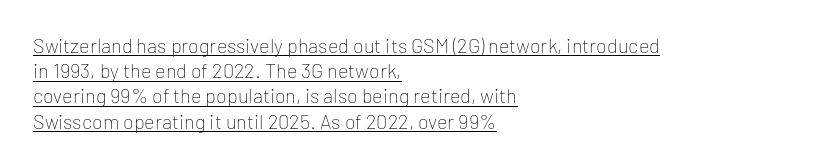
{"italic": "no", "bold": "no", "underline": "yes", "align": "left", "line_spacing": "normal", "line_spacing_ratio": 1.26, "letter_spacing": "normal", "letter_spacing_em": 0.0, "glyph_px": 20}
